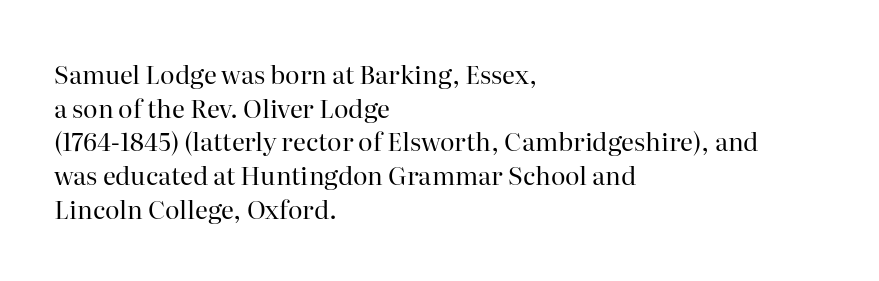
Honestly, there is no underline to notice here at all. When letters stand straight like this, we call the style roman or upright. The passage shown stacks its lines at a standard gap. Horizontal alignment here is leftward, the default for most running prose. Ink coverage per letter is moderate at most.
